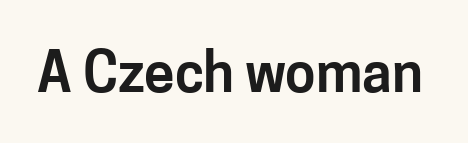
Is this a fixed-width face? No — the glyphs have proportional, varying widths. Font category for this specimen: sans-serif. Descenders are the only things crossing below the line. Ordinary non-slanted type is in use.
